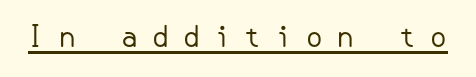
{"serif": "no", "italic": "no", "bold": "no", "weight": "regular", "width": "normal", "stroke_contrast": "low", "x_height": "small", "underline": "yes", "letter_spacing": "wide", "letter_spacing_em": 0.44, "glyph_px": 29}
